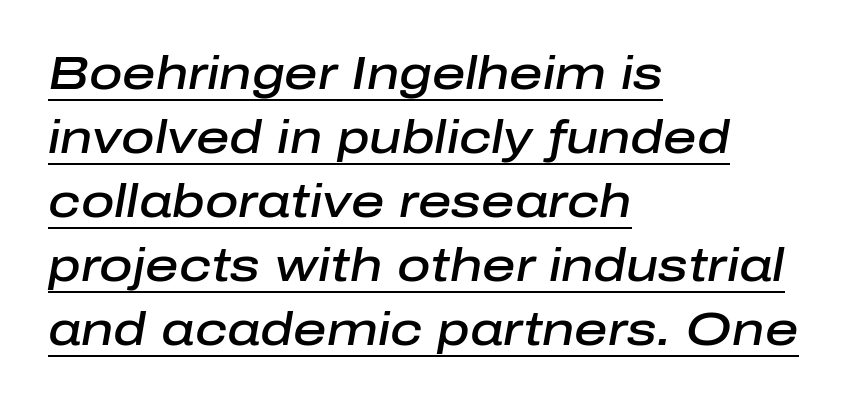
Q: Is the text bold? A: Semi-bold.
Q: Is the text italic (slanted)? A: Yes, it leans right by about 10 degrees.
Q: Is the text underlined? A: Yes.
Q: How is the paragraph aligned? A: Left-aligned.
Q: Is the spacing between letters normal or unusually wide? A: Normal.
Q: Is the spacing between lines tight, normal or loose? A: Normal.
Q: Width (condensed, normal, or wide)? A: Normal.
Q: Stroke contrast? A: Low.
Q: x-height? A: Medium.
Q: Monospaced? A: No.
